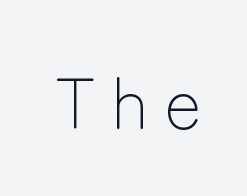
On a weight scale, this lands at 450 or below. The rendering uses natural spacing where letterforms have individual widths. Display-style spreading of the glyphs; the letterfit is very open. Tall strokes in this sample are plumb rather than angled. Check where the strokes stop: nothing finishes them off — pure sans.
